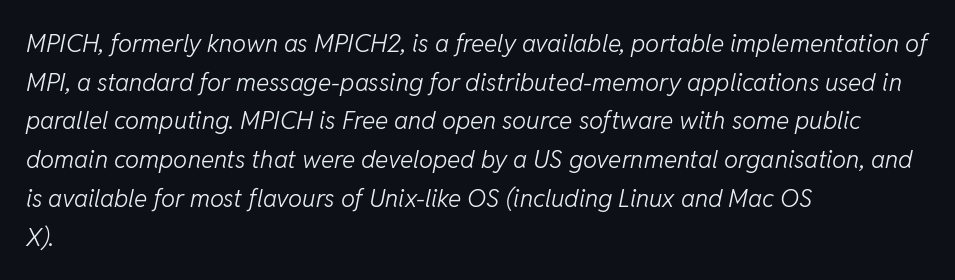
Q: Is the text bold? A: No.
Q: Is the text italic (slanted)? A: Yes, it leans right by about 11 degrees.
Q: Is the text underlined? A: No.
Q: How is the paragraph aligned? A: Left-aligned.
Q: Is the spacing between letters normal or unusually wide? A: Normal.
Q: Is the spacing between lines tight, normal or loose? A: Normal.
